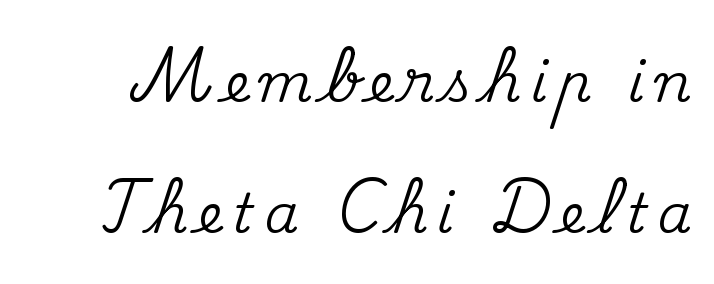
Examine the stroke ends and you'll spot serifs. No word sits above an underline. Each letter keeps its own natural width here, so spacing adapts to shape. The vertical gap from one line to the next is large.
